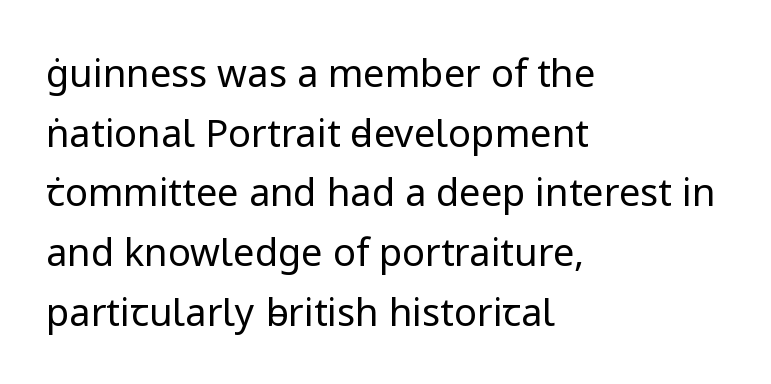
Horizontally, the lines are justified to the leading edge only. Caption: standard tracking, unaltered. The space beneath each line is pristine and unruled. The rendering shows plain stroke endings on the letterforms — a sans-serif design.
